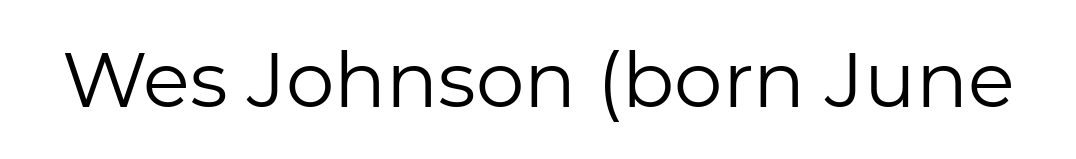
The image shows 77 px regular-weight sans-serif type, upright; set normal letter spacing, not underlined; low stroke contrast and a medium x-height.
